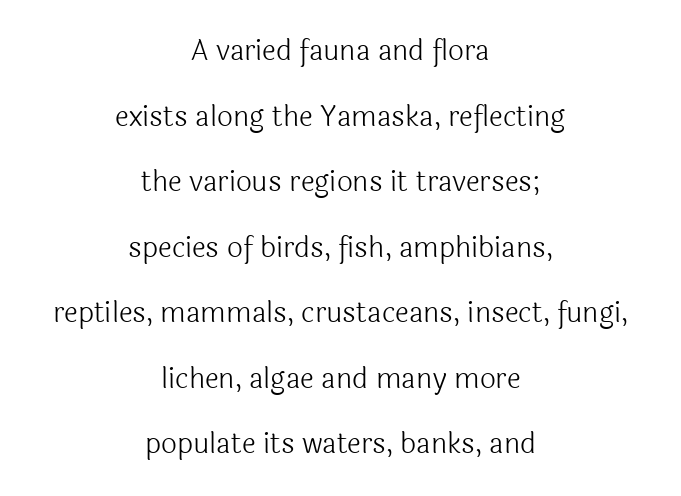
Q: Is the text bold? A: No.
Q: Is the text italic (slanted)? A: No, it is upright.
Q: Is the typeface a serif or a sans-serif typeface? A: Sans-serif.
Q: Is the text underlined? A: No.
Q: How is the paragraph aligned? A: Centered.
Q: Is the spacing between letters normal or unusually wide? A: Normal.
Q: Is the spacing between lines tight, normal or loose? A: Loose.
Q: Width (condensed, normal, or wide)? A: Normal.
Q: x-height? A: Medium.
Q: Monospaced? A: No.
